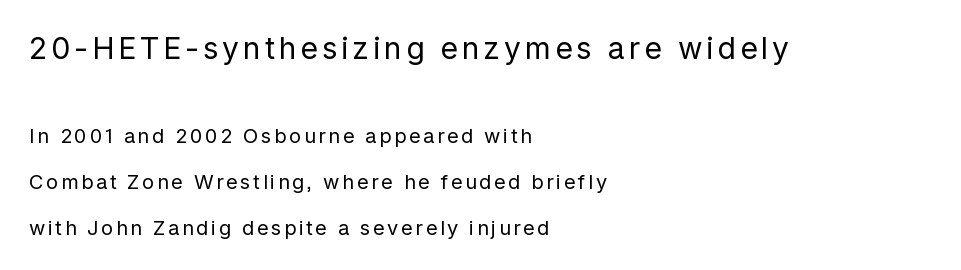
{"serif": "no", "italic": "no", "bold": "no", "weight": "regular", "width": "normal", "stroke_contrast": "low", "x_height": "medium", "monospaced": "no", "underline": "no", "align": "left", "line_spacing": "loose", "line_spacing_ratio": 2.32, "larger_block": "first", "size_ratio": 1.5, "glyph_px": 30}
